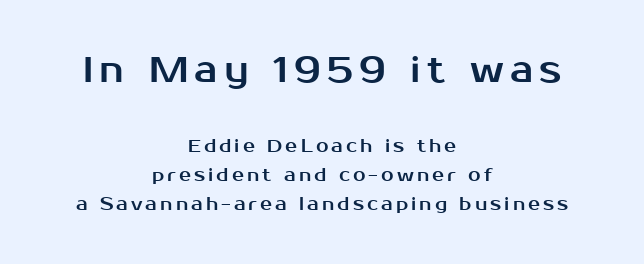
Proportional: the letters do not fall into vertical columns. One glance says typical: line gaps are just what's usual. Every character sits straight up, as roman type does. The letters in the upper block stand taller than those in the block below. The gap between lines stays unmarked.
